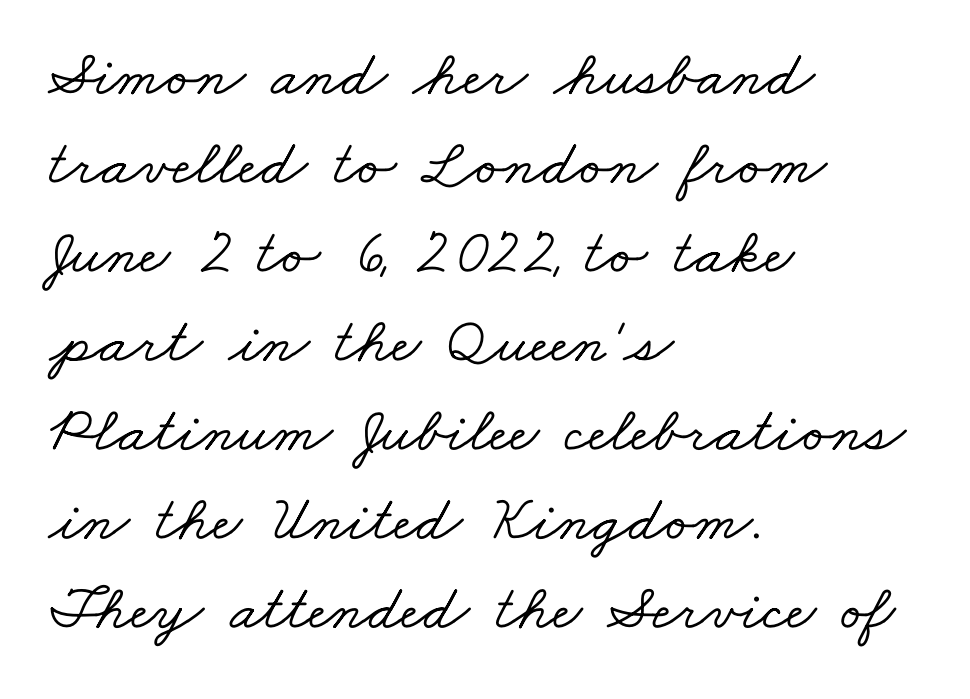
Here the designer chose a conventional face with non-uniform glyph widths. A student would call this left alignment; a typographer would say flush left, rag right. The glyphs are unaccompanied by any horizontal stroke below them. The glyphs in this specimen are seriffed.
